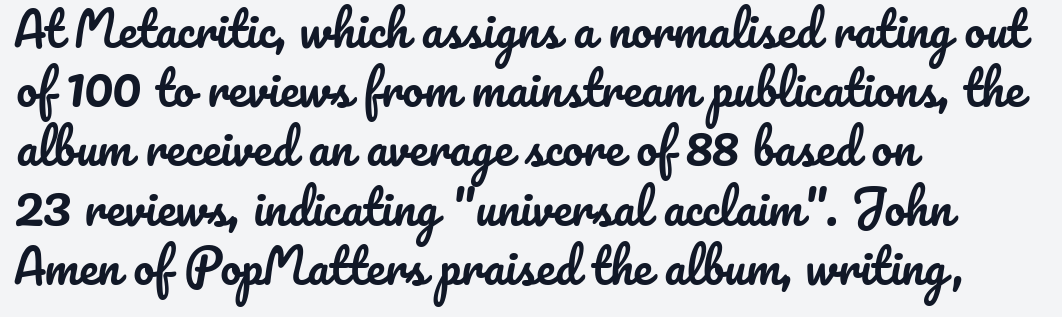
{"width": "normal", "stroke_contrast": "low", "x_height": "small", "monospaced": "no", "underline": "no", "align": "left", "line_spacing": "normal", "line_spacing_ratio": 1.26, "letter_spacing": "normal", "letter_spacing_em": 0.0, "glyph_px": 47}
